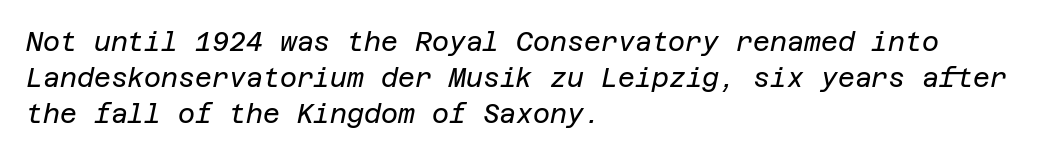
Q: Is the text bold? A: No.
Q: Is the text italic (slanted)? A: Yes, it leans right by about 12 degrees.
Q: Is the text underlined? A: No.
Q: How is the paragraph aligned? A: Left-aligned.
Q: Is the spacing between letters normal or unusually wide? A: Normal.
Q: Is the spacing between lines tight, normal or loose? A: Normal.
